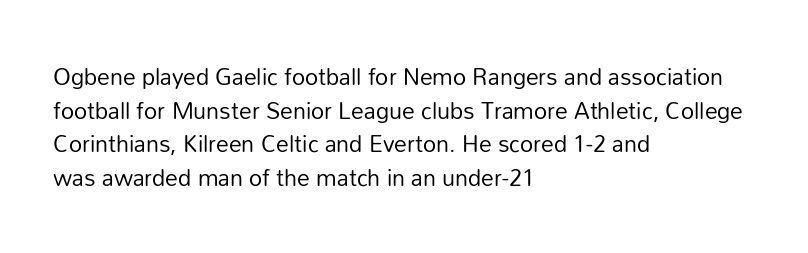
{"italic": "no", "bold": "no", "underline": "no", "align": "left", "line_spacing": "normal", "line_spacing_ratio": 1.46, "letter_spacing": "normal", "letter_spacing_em": 0.0, "glyph_px": 23}
